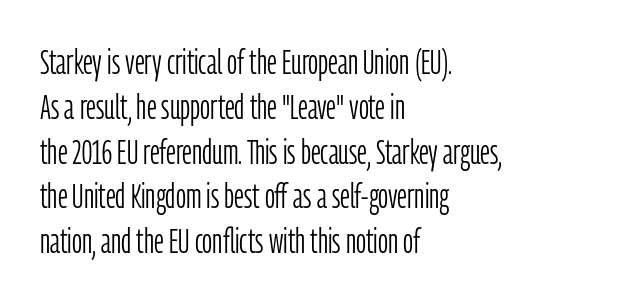
{"serif": "no", "italic": "no", "bold": "no", "weight": "light", "width": "condensed", "stroke_contrast": "low", "x_height": "medium", "monospaced": "no", "underline": "no", "align": "left", "line_spacing": "normal", "line_spacing_ratio": 1.28, "letter_spacing": "normal", "letter_spacing_em": 0.0, "glyph_px": 35}
